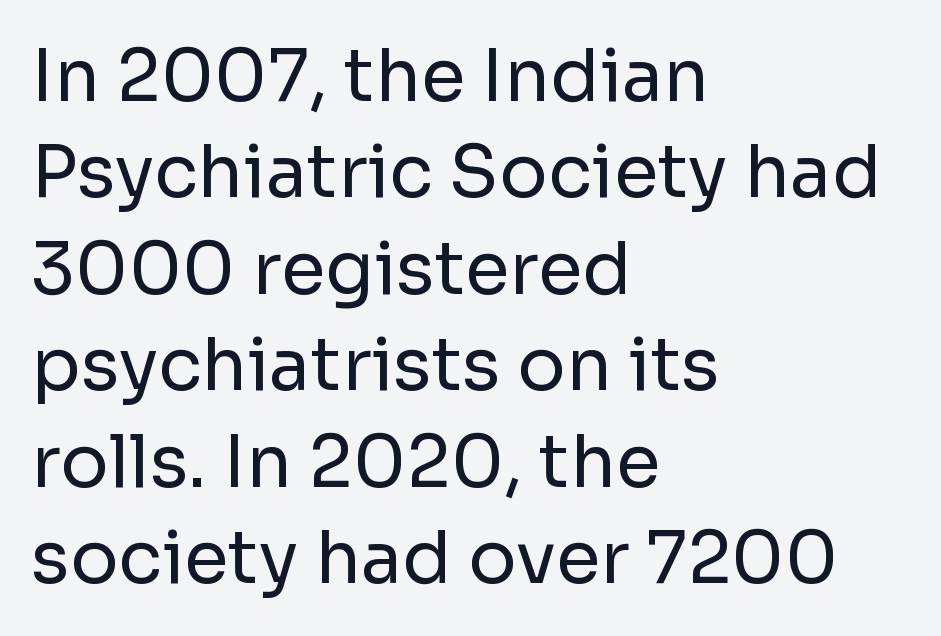
Q: Is the text bold? A: No.
Q: Is the text italic (slanted)? A: No, it is upright.
Q: Is the typeface a serif or a sans-serif typeface? A: Sans-serif.
Q: Is the text underlined? A: No.
Q: How is the paragraph aligned? A: Left-aligned.
Q: Is the spacing between letters normal or unusually wide? A: Normal.
Q: Is the spacing between lines tight, normal or loose? A: Normal.
Q: Width (condensed, normal, or wide)? A: Normal.
Q: Stroke contrast? A: Low.
Q: x-height? A: Medium.
Q: Monospaced? A: No.
